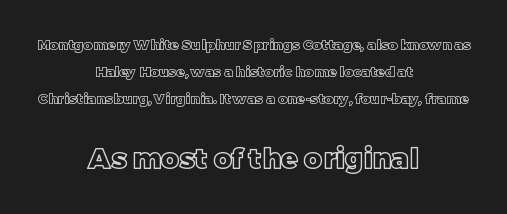
These lines are rendered in a variable-pitch font. Default kerning and tracking; the words read as compact shapes. A great deal of white space separates one row of letters from the next. Underline: absent. Leftover space on each line is divided equally before and after the words.
